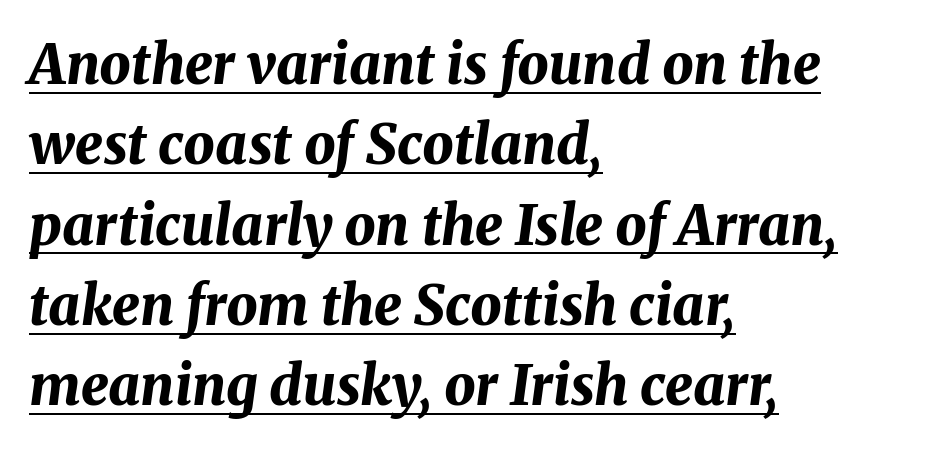
Q: Is the text bold? A: Yes.
Q: Is the text italic (slanted)? A: Yes, it leans right by about 8 degrees.
Q: Is the text underlined? A: Yes.
Q: How is the paragraph aligned? A: Left-aligned.
Q: Is the spacing between letters normal or unusually wide? A: Normal.
Q: Is the spacing between lines tight, normal or loose? A: Normal.
Q: Width (condensed, normal, or wide)? A: Normal.
Q: Stroke contrast? A: Medium.
Q: x-height? A: Medium.
Q: Monospaced? A: No.
